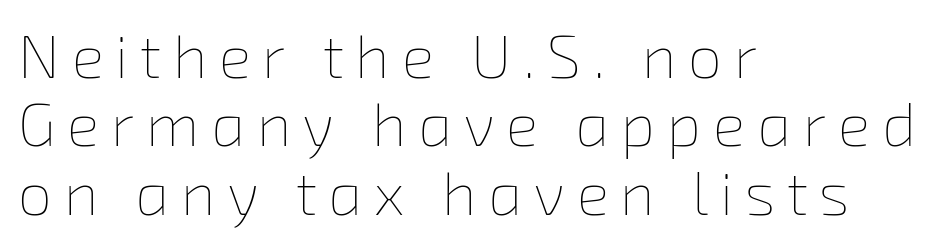
Q: Is the text bold? A: No.
Q: Is the text underlined? A: No.
Q: How is the paragraph aligned? A: Left-aligned.
Q: Is the spacing between lines tight, normal or loose? A: Tight.
Q: Width (condensed, normal, or wide)? A: Normal.
Q: Stroke contrast? A: Low.
Q: x-height? A: Medium.
Q: Monospaced? A: No.
